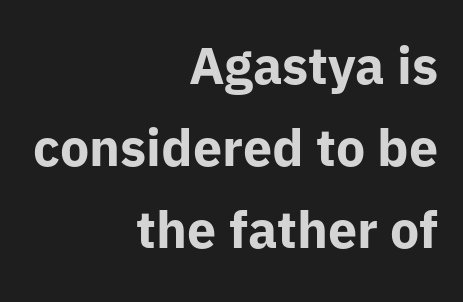
In terms of letterspacing, this is plain default setting. No feet cap the strokes, marking this as sans-serif type. Do the characters align in a grid? No, the font is proportional. Words float on clear page, feet unadorned. Leading matches the norm, producing a regular column.
